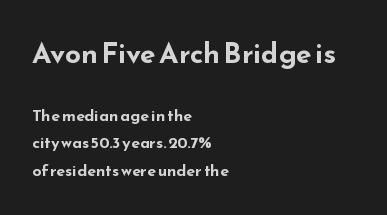
The earlier block is typeset at a bigger size than the later block. You could call the tracking neutral — neither tight nor loose. The designer went with a sans here, leaving each stem footless. Think of a printed novel: that variable character pitch is what you see here. Type without underlining. If you drew a line through each stem, it would be perfectly vertical.
